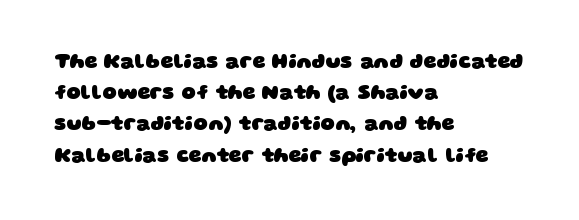
The image shows 20 px bold type; set left-aligned, normal line spacing (1.56x), normal letter spacing, not underlined.
